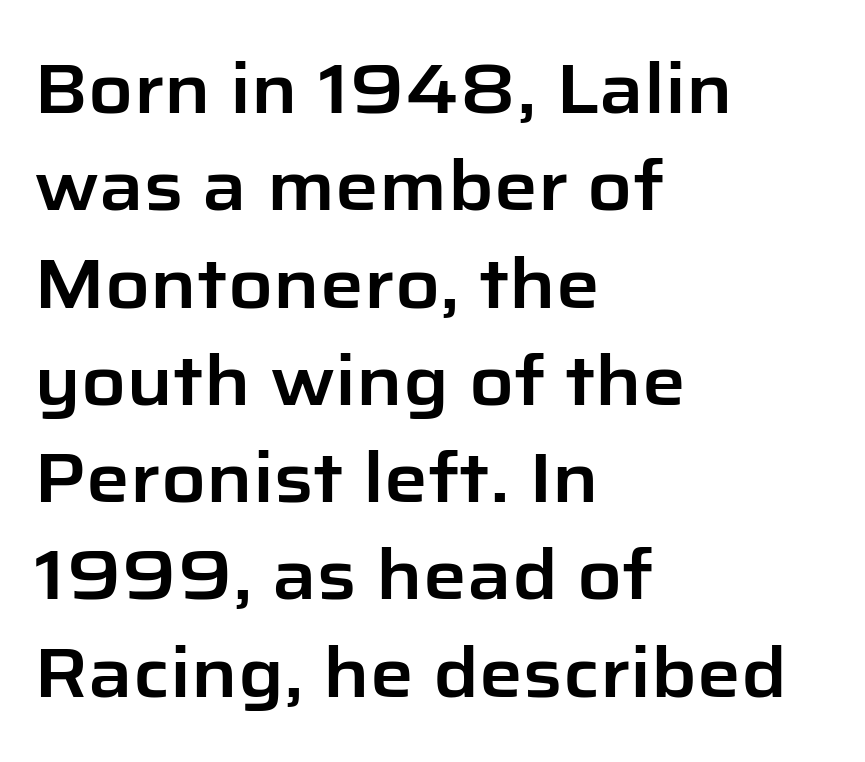
Teacher's note: observe the even left margin — that is flush-left alignment. The foot of each line stays bare and open. Proportional: the letters do not fall into vertical columns. Honestly, the letter spacing is just normal — you wouldn't notice it.
